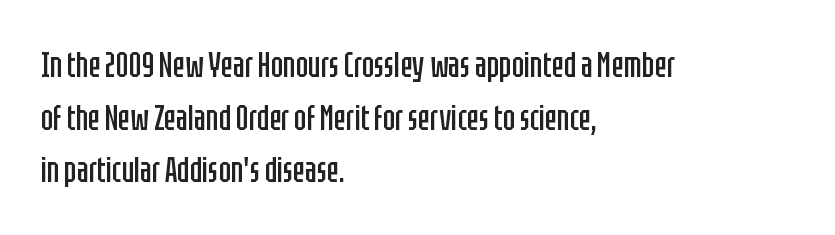
The image shows 36 px regular-weight, condensed sans-serif type, upright; set left-aligned, normal line spacing (1.46x), normal letter spacing, not underlined; low stroke contrast and a large x-height.
